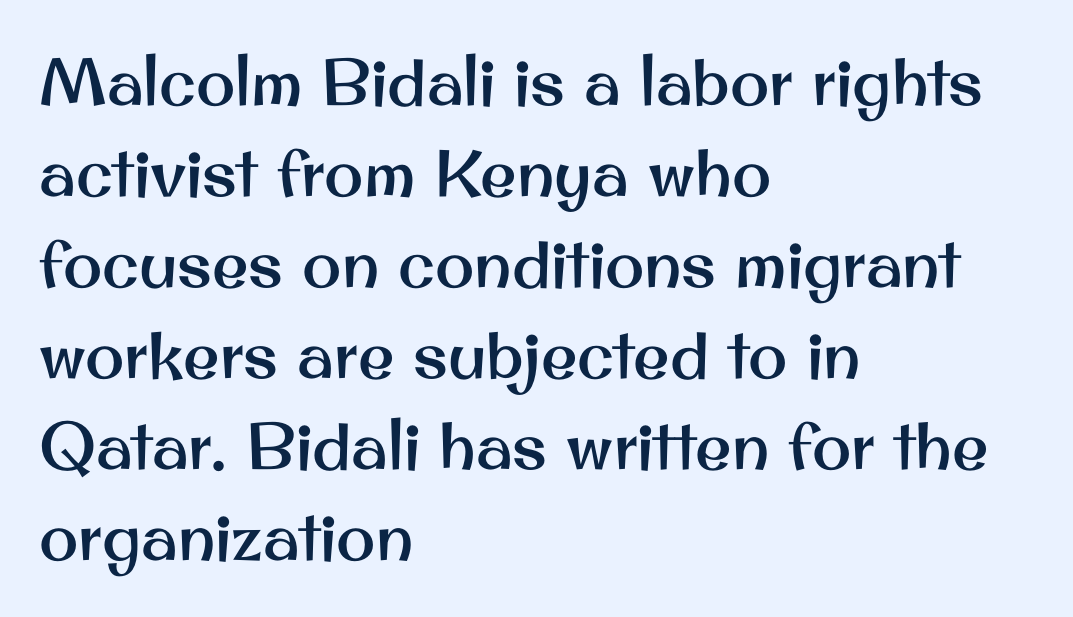
{"serif": "no", "italic": "no", "width": "normal", "stroke_contrast": "medium", "x_height": "small", "monospaced": "no", "underline": "no", "align": "left", "line_spacing": "normal", "line_spacing_ratio": 1.38, "letter_spacing": "normal", "letter_spacing_em": 0.0, "glyph_px": 66}
